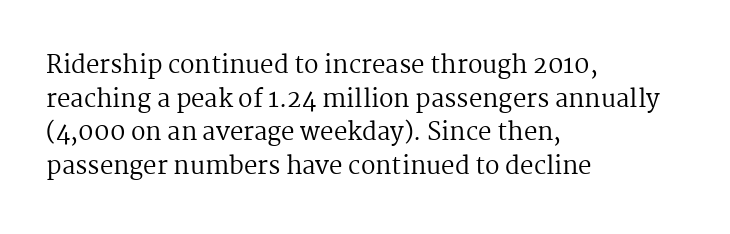
The image shows 24 px text type, upright; set left-aligned, normal line spacing (1.4x), normal letter spacing, not underlined.
